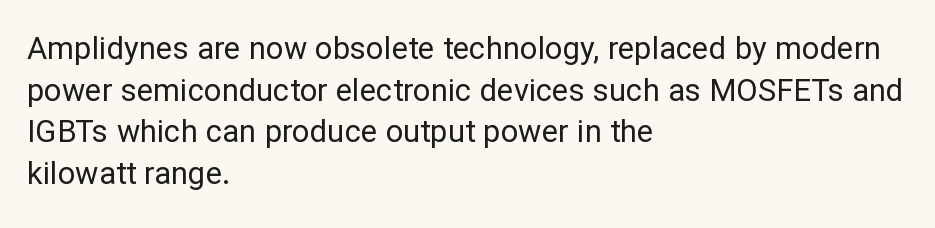
Q: Is the text bold? A: No.
Q: Is the text italic (slanted)? A: No, it is upright.
Q: Is the typeface a serif or a sans-serif typeface? A: Sans-serif.
Q: Is the text underlined? A: No.
Q: How is the paragraph aligned? A: Left-aligned.
Q: Is the spacing between letters normal or unusually wide? A: Normal.
Q: Is the spacing between lines tight, normal or loose? A: Normal.
Q: Width (condensed, normal, or wide)? A: Normal.
Q: Stroke contrast? A: Low.
Q: x-height? A: Medium.
Q: Monospaced? A: No.
